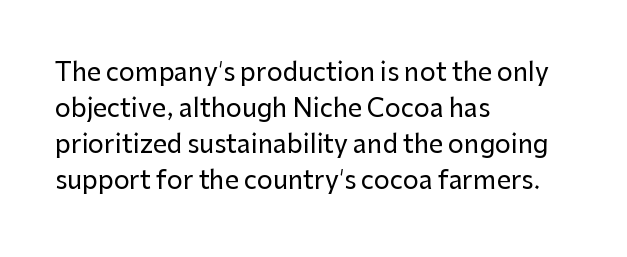
Q: Is the text italic (slanted)? A: No, it is upright.
Q: Is the text underlined? A: No.
Q: How is the paragraph aligned? A: Left-aligned.
Q: Is the spacing between letters normal or unusually wide? A: Normal.
Q: Is the spacing between lines tight, normal or loose? A: Normal.
